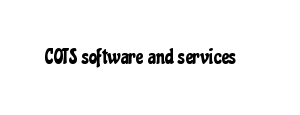
Every character sits straight up, as roman type does. The string is rendered with underlining switched off. Students, note that the glyphs here touch the page at normal intervals.
